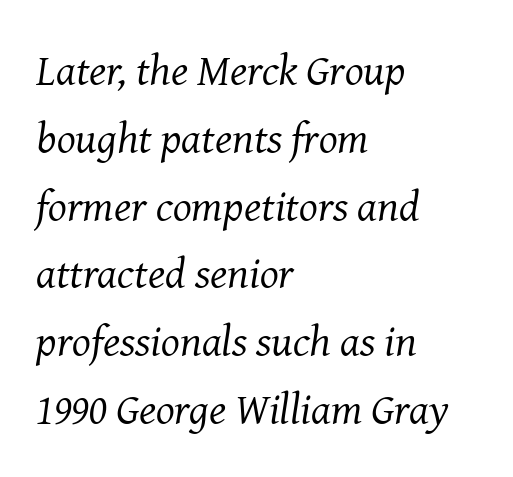
Letters rest on an invisible, unmarked baseline. Alignment: flush left. Do the characters align in a grid? No, the font is proportional. Italic: yes, the glyphs are oblique. The type is set solid horizontally, with unmodified tracking. The block of text has a typical density, with ordinary space between rows.
